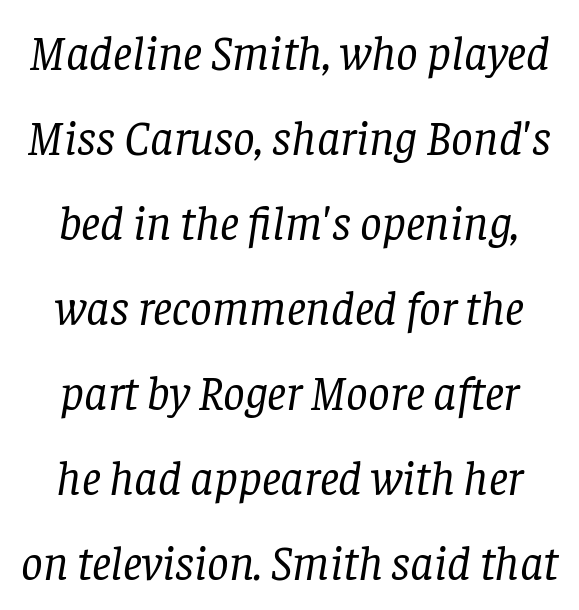
Q: Is the text bold? A: No.
Q: Is the text italic (slanted)? A: Yes, it leans right by about 8 degrees.
Q: Is the typeface a serif or a sans-serif typeface? A: Serif.
Q: Is the text underlined? A: No.
Q: Is the spacing between letters normal or unusually wide? A: Normal.
Q: Width (condensed, normal, or wide)? A: Normal.
Q: Stroke contrast? A: Low.
Q: x-height? A: Large.
Q: Monospaced? A: No.
